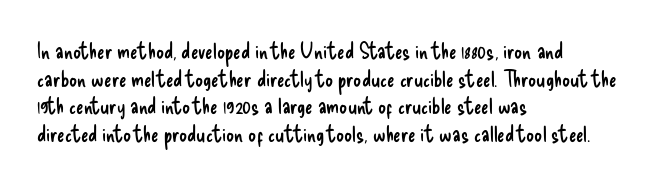
The typeface has the unassuming heft of standard copy or less. Vertical strokes here are truly vertical. A clean baseline with only descenders dipping below it. Default kerning and tracking; the words read as compact shapes.
